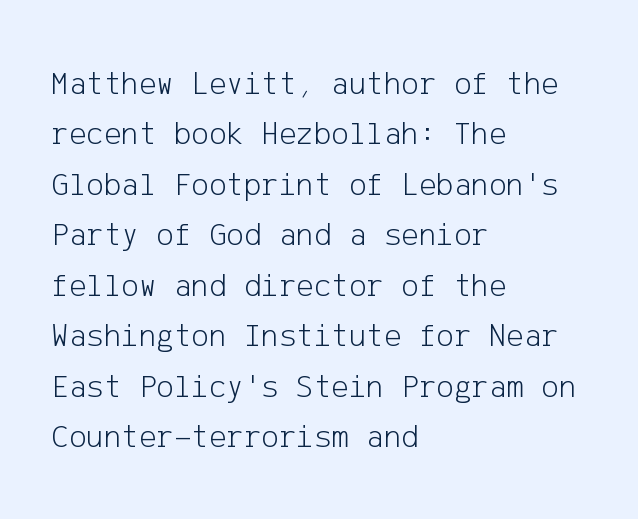
The image shows 33 px light sans-serif type, upright; set left-aligned, normal line spacing (1.53x), normal letter spacing, not underlined; low stroke contrast and a medium x-height.
